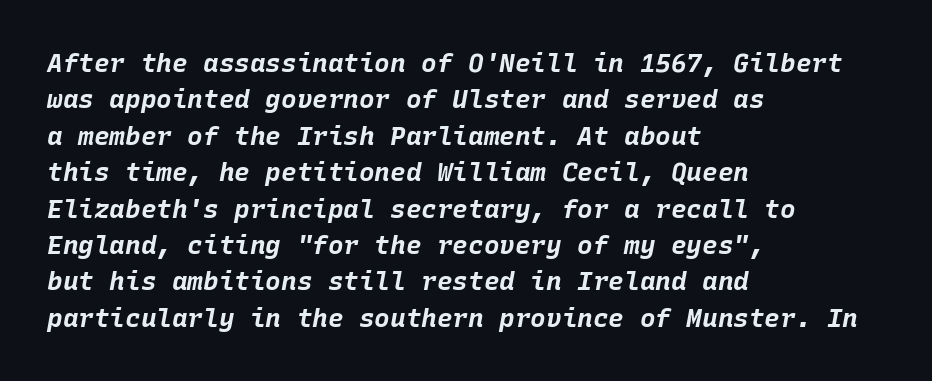
Q: Is the text bold? A: Yes.
Q: Is the text italic (slanted)? A: Yes, it leans right by about 10 degrees.
Q: Is the text underlined? A: No.
Q: How is the paragraph aligned? A: Left-aligned.
Q: Is the spacing between letters normal or unusually wide? A: Normal.
Q: Is the spacing between lines tight, normal or loose? A: Normal.
